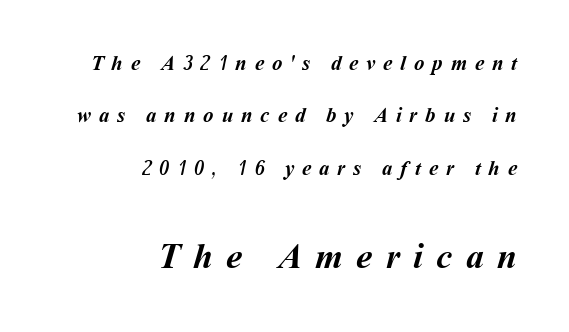
Q: Is the text bold? A: Yes.
Q: Is the text underlined? A: No.
Q: How is the paragraph aligned? A: Right-aligned.
Q: Is the spacing between letters normal or unusually wide? A: Unusually wide.
Q: Is the spacing between lines tight, normal or loose? A: Loose.
Q: Which block of text is set in a larger size, the first (top) or the second (bottom)? A: The second (bottom) one.
Q: Width (condensed, normal, or wide)? A: Normal.
Q: Stroke contrast? A: Medium.
Q: x-height? A: Medium.
Q: Monospaced? A: No.
